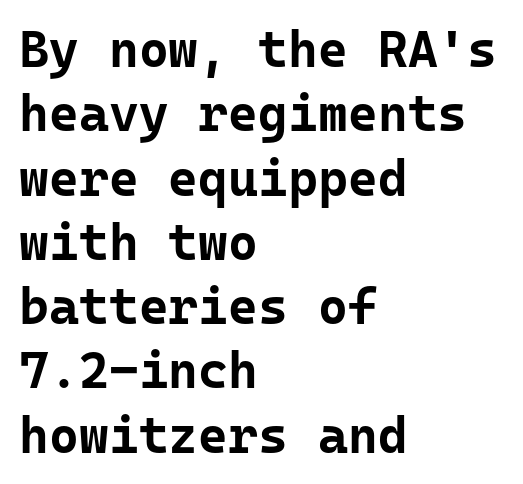
Q: Is the text bold? A: Yes.
Q: Is the text italic (slanted)? A: No, it is upright.
Q: Is the typeface a serif or a sans-serif typeface? A: Sans-serif.
Q: Is the text underlined? A: No.
Q: How is the paragraph aligned? A: Left-aligned.
Q: Is the spacing between letters normal or unusually wide? A: Normal.
Q: Is the spacing between lines tight, normal or loose? A: Normal.
Q: Width (condensed, normal, or wide)? A: Normal.
Q: Stroke contrast? A: Low.
Q: x-height? A: Medium.
Q: Monospaced? A: Yes.
